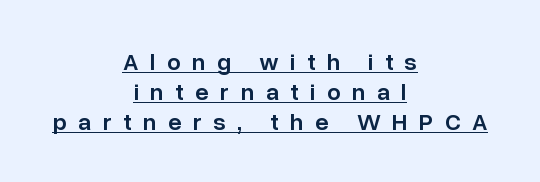
Style check: upright. As a designer I'd log this as weight 600, semibold. Emphasis is given by a line drawn under the lettering. Short and long lines alike share a common midpoint. Is the letter spacing exaggerated? Yes — the characters are pushed far apart.
